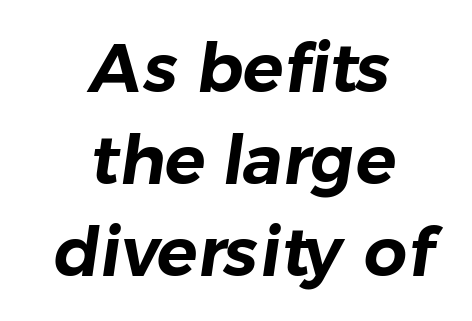
The image shows 68 px sans-serif type; set centered, normal line spacing (1.35x), normal letter spacing, not underlined; low stroke contrast and a medium x-height.
